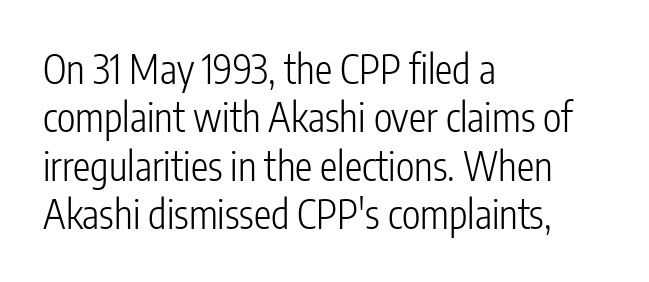
The image shows 39 px light, condensed sans-serif type, upright; set left-aligned, line spacing 1.24x, normal letter spacing, not underlined; low stroke contrast and a medium x-height.
